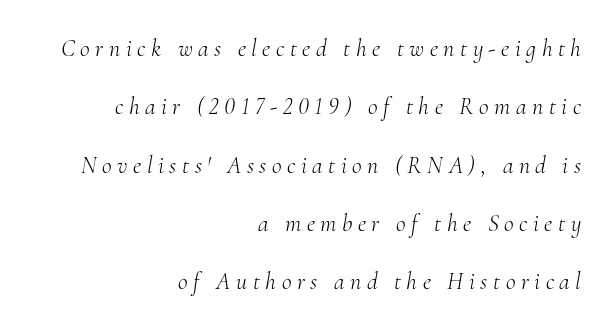
{"italic": "yes", "lean": "right", "slant_degrees": 10, "bold": "no", "underline": "no", "align": "right", "line_spacing": "loose", "line_spacing_ratio": 2.43, "letter_spacing": "wide", "letter_spacing_em": 0.23, "glyph_px": 24}
